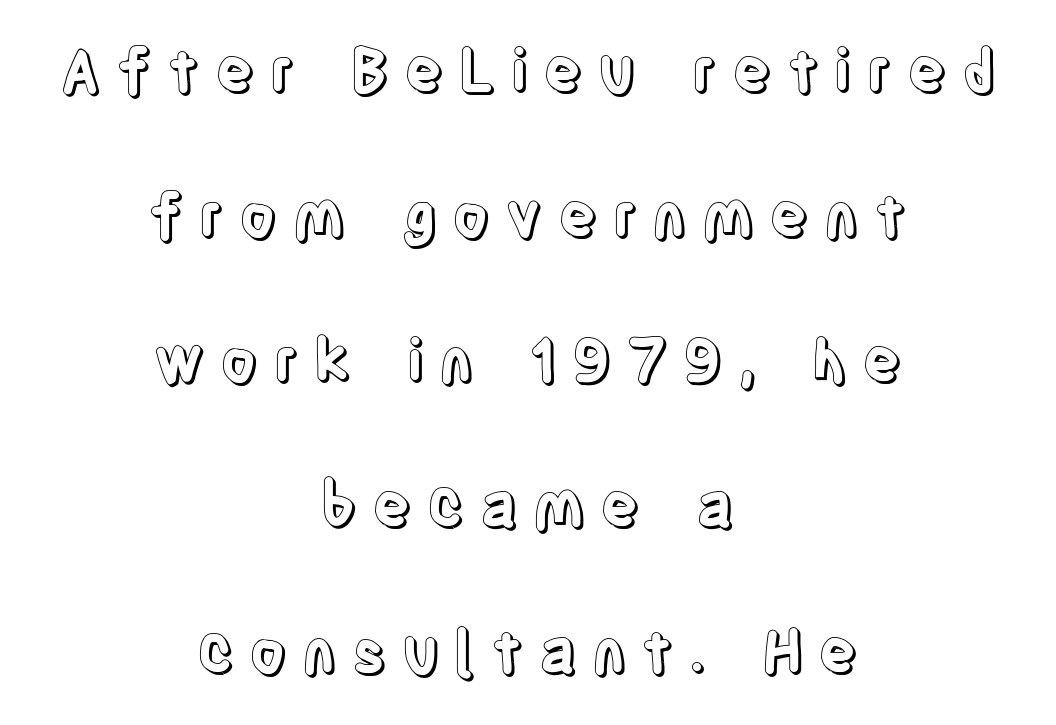
The face used here is proportionally spaced, like ordinary book or web type. When letters stand straight like this, we call the style roman or upright. Bare-footed words on every line. A typesetter would call this leading open, well beyond the default. This rendering widens character spacing well past its baseline value. Does the copy run flush right? No — it is centered line by line.
